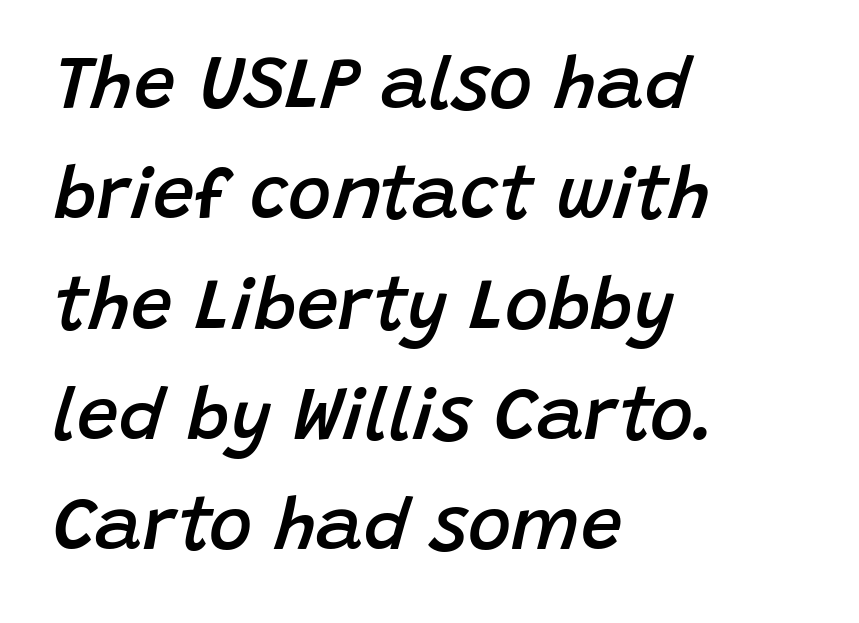
Q: Is the text bold? A: Semi-bold.
Q: Is the text italic (slanted)? A: Yes, it leans right by about 15 degrees.
Q: Is the text underlined? A: No.
Q: How is the paragraph aligned? A: Left-aligned.
Q: Is the spacing between letters normal or unusually wide? A: Normal.
Q: Is the spacing between lines tight, normal or loose? A: Normal.
Q: Width (condensed, normal, or wide)? A: Normal.
Q: Stroke contrast? A: Low.
Q: x-height? A: Large.
Q: Monospaced? A: No.
